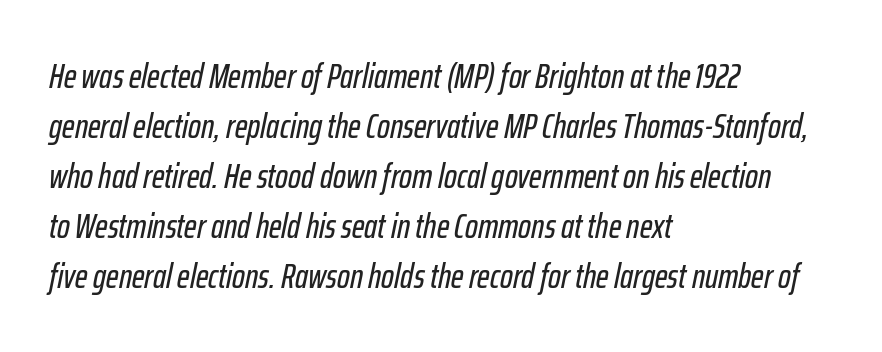
Typeset ragged right — the left edge is the straight one. Each letter keeps its own natural width here, so spacing adapts to shape. The zone under the glyphs is completely vacant. In terms of leading, this rendering sits right in the middle. Default kerning and tracking; the words read as compact shapes.
